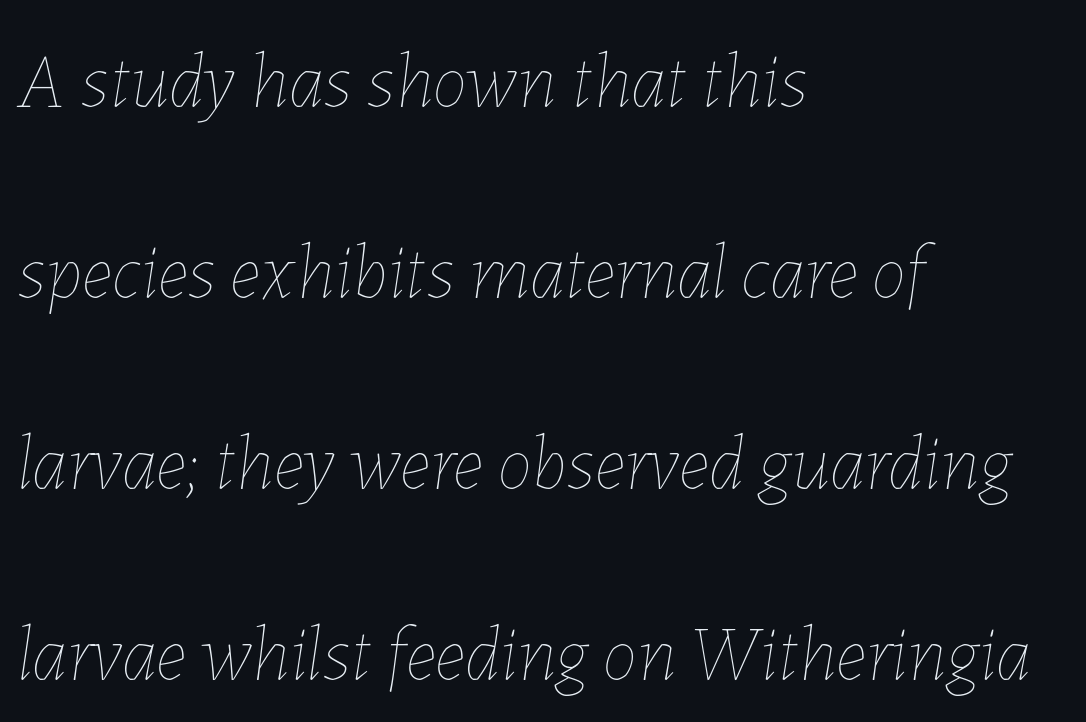
The image shows 78 px thin type, italic (leaning right); set left-aligned, loose line spacing (2.45x), normal letter spacing, not underlined; low stroke contrast and a medium x-height.
